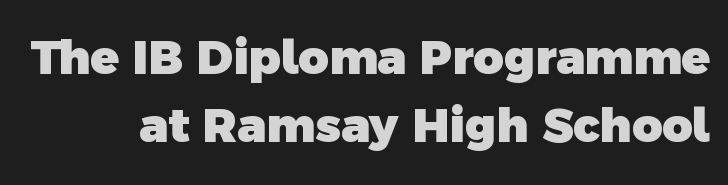
The image shows 47 px heavy sans-serif type; set normal line spacing (1.45x), normal letter spacing, not underlined; a medium x-height.
